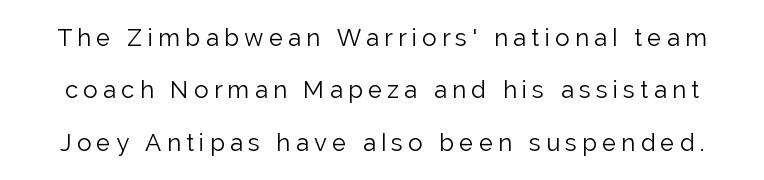
{"italic": "no", "bold": "no", "underline": "no", "line_spacing": "loose", "line_spacing_ratio": 2.18, "letter_spacing": "wide", "letter_spacing_em": 0.22, "glyph_px": 24}
